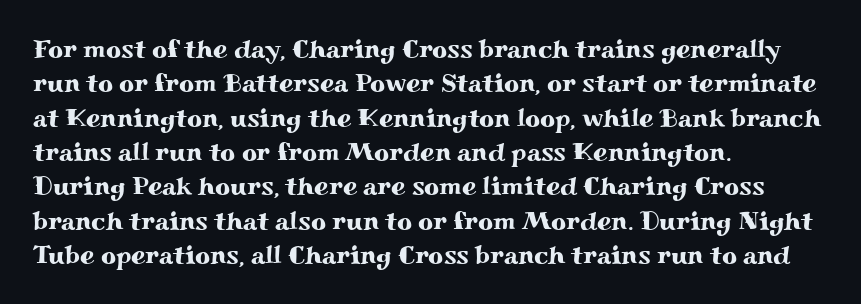
Here the glyphs are tracked normally, forming tight word shapes. Notice how the passage keeps a crisp vertical edge on the left only. A normal amount of white space separates one row of letters from the next. The string is rendered with underlining switched off.
